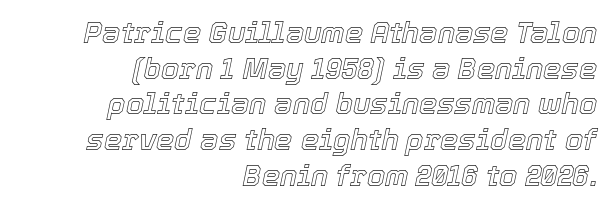
These lines are rendered in a variable-pitch font. No word sits above an underline. This is oblique type, the kind used for emphasis or titles. The ragged edge is on the left, which tells us the setting is flush right. The line texture is even and compact thanks to regular tracking.
